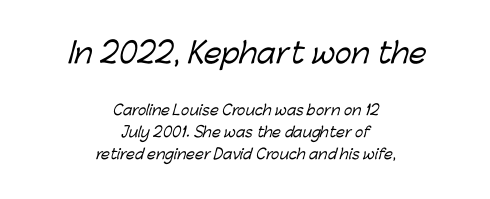
The image shows 28 px sans-serif type; set centered, normal line spacing (1.57x), normal letter spacing, not underlined; the first (top) block is 2.0x larger; low stroke contrast and a medium x-height.
